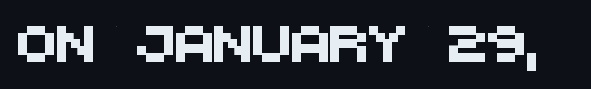
Q: Is the typeface a serif or a sans-serif typeface? A: Sans-serif.
Q: Is the text underlined? A: No.
Q: Is the spacing between letters normal or unusually wide? A: Normal.
Q: Width (condensed, normal, or wide)? A: Normal.
Q: Stroke contrast? A: Medium.
Q: x-height? A: Large.
Q: Monospaced? A: No.
